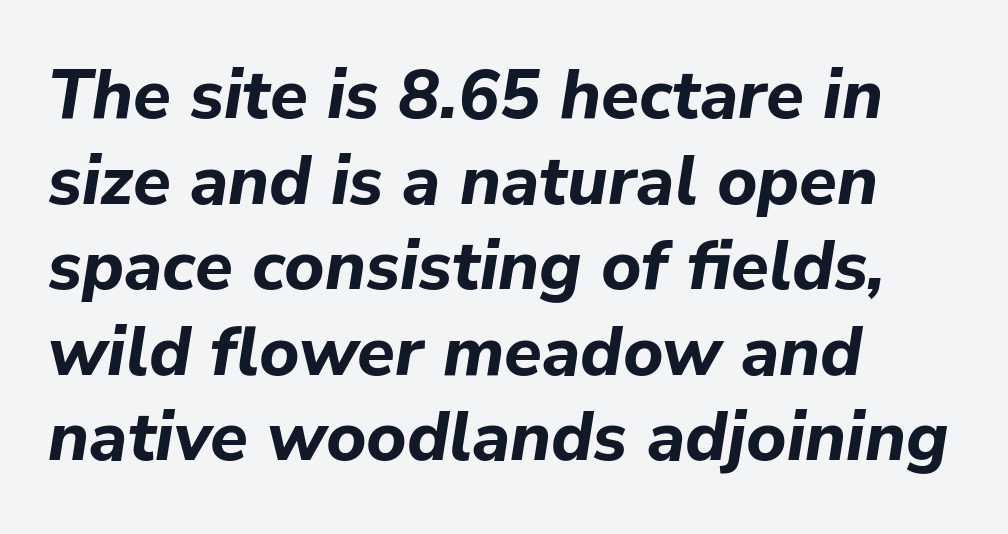
The image shows 69 px bold type, italic (leaning right); set left-aligned, line spacing 1.24x, normal letter spacing, not underlined; low stroke contrast and a medium x-height.
